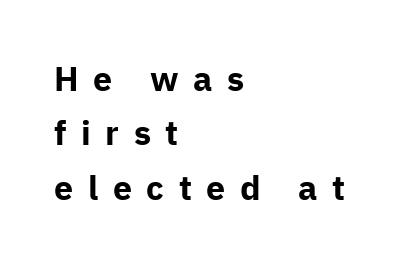
Q: Is the text bold? A: Yes.
Q: Is the text italic (slanted)? A: No, it is upright.
Q: Is the typeface a serif or a sans-serif typeface? A: Sans-serif.
Q: Is the text underlined? A: No.
Q: How is the paragraph aligned? A: Left-aligned.
Q: Is the spacing between letters normal or unusually wide? A: Unusually wide.
Q: Is the spacing between lines tight, normal or loose? A: Normal.
Q: Width (condensed, normal, or wide)? A: Normal.
Q: Stroke contrast? A: Low.
Q: x-height? A: Medium.
Q: Monospaced? A: No.
